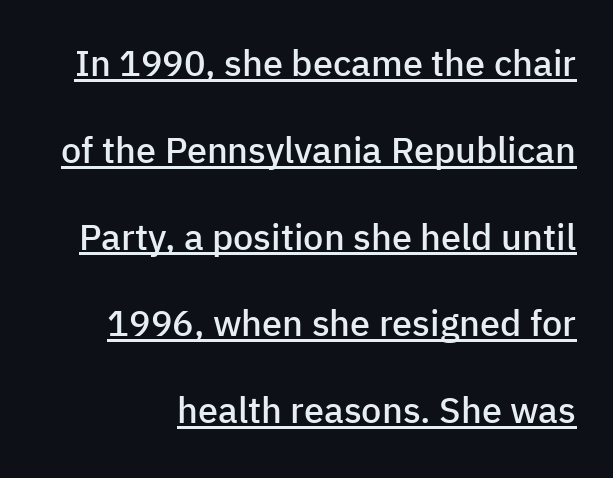
The image shows 36 px semibold sans-serif type, upright; set loose line spacing (2.41x), normal letter spacing, underlined; low stroke contrast and a medium x-height.
